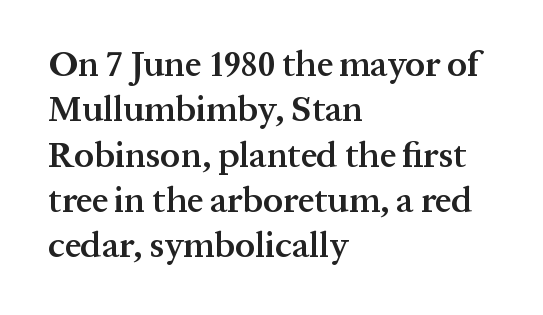
The image shows 36 px semibold serif type, upright; set left-aligned, normal line spacing (1.26x), normal letter spacing, not underlined; medium stroke contrast and a medium x-height.
